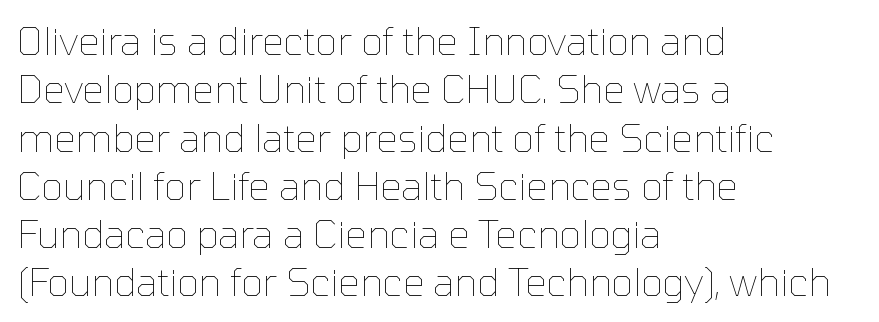
{"italic": "no", "bold": "no", "weight": "thin", "width": "normal", "stroke_contrast": "low", "x_height": "medium", "monospaced": "no", "underline": "no", "align": "left", "line_spacing": "normal", "line_spacing_ratio": 1.27, "letter_spacing": "normal", "letter_spacing_em": 0.0, "glyph_px": 38}
